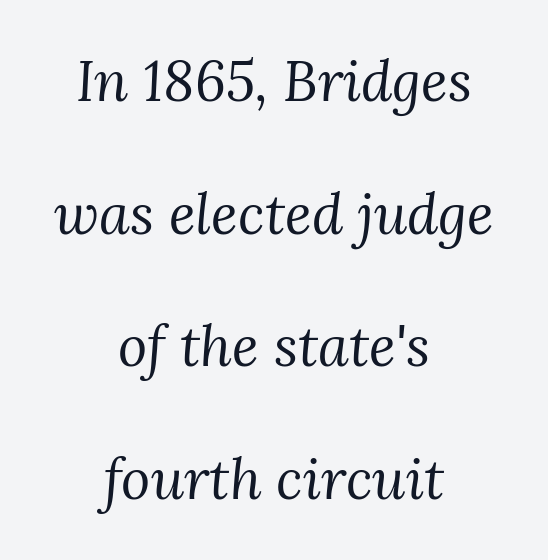
These lines keep a tight, regular rhythm from letter to letter. There's an unmistakable incline to the writing here. Underline: absent. Leading: increased. Every row of glyphs is offset so its center matches the block's center.
